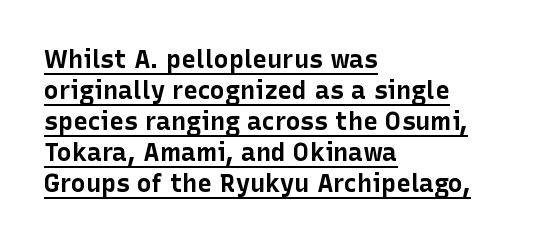
{"italic": "no", "bold": "yes", "underline": "yes", "align": "left", "line_spacing_ratio": 1.24, "letter_spacing": "normal", "letter_spacing_em": 0.0, "glyph_px": 25}
